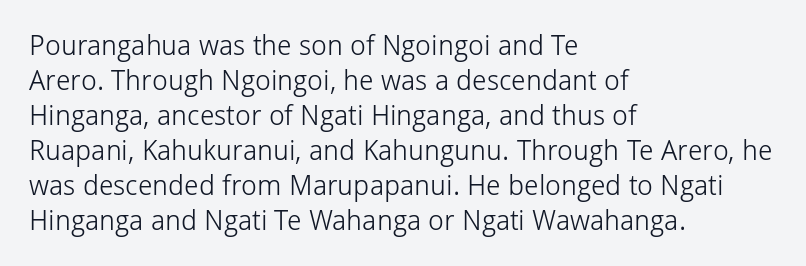
Q: Is the text bold? A: No.
Q: Is the text italic (slanted)? A: No, it is upright.
Q: Is the typeface a serif or a sans-serif typeface? A: Sans-serif.
Q: Is the text underlined? A: No.
Q: How is the paragraph aligned? A: Left-aligned.
Q: Is the spacing between letters normal or unusually wide? A: Normal.
Q: Is the spacing between lines tight, normal or loose? A: Normal.
Q: Width (condensed, normal, or wide)? A: Normal.
Q: Stroke contrast? A: Low.
Q: x-height? A: Medium.
Q: Monospaced? A: No.
